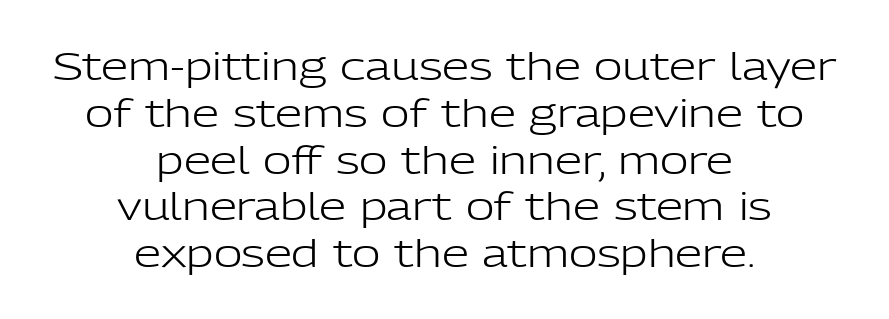
Is this a heavy cut? Hardly; it is regular or lighter. One-word summary of the alignment: center. Here the designer chose a conventional face with non-uniform glyph widths. Look at the bottom of the vertical strokes: they stop flat, with no serifs. Every character sits straight up, as roman type does. Honestly, the letter spacing is just normal — you wouldn't notice it.
